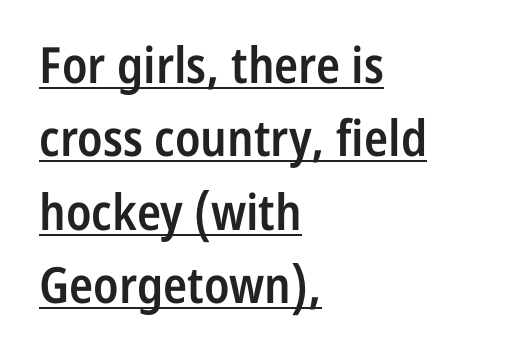
{"serif": "no", "italic": "no", "bold": "semi", "weight": "semibold", "width": "condensed", "stroke_contrast": "low", "x_height": "medium", "monospaced": "no", "underline": "yes", "align": "left", "line_spacing": "normal", "line_spacing_ratio": 1.47, "letter_spacing": "normal", "letter_spacing_em": 0.0, "glyph_px": 50}
